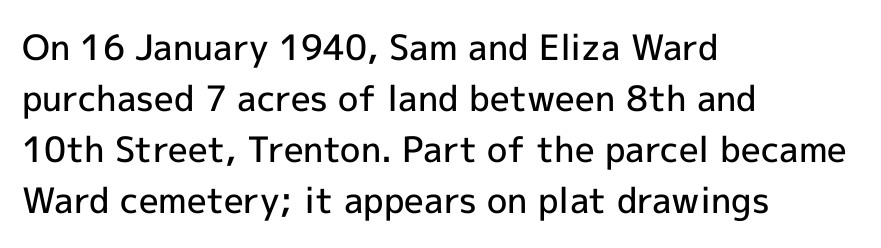
{"serif": "no", "italic": "no", "bold": "semi", "weight": "semibold", "width": "normal", "x_height": "medium", "monospaced": "no", "underline": "no", "align": "left", "line_spacing": "normal", "line_spacing_ratio": 1.46, "letter_spacing": "normal", "letter_spacing_em": 0.0, "glyph_px": 35}
